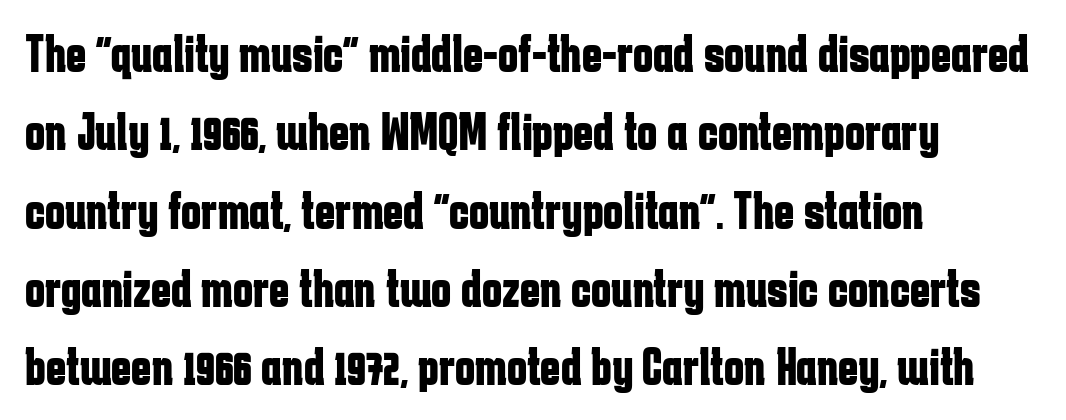
The image shows 54 px bold, condensed sans-serif type, upright; set left-aligned, normal line spacing (1.45x), normal letter spacing, not underlined; low stroke contrast and a medium x-height.
